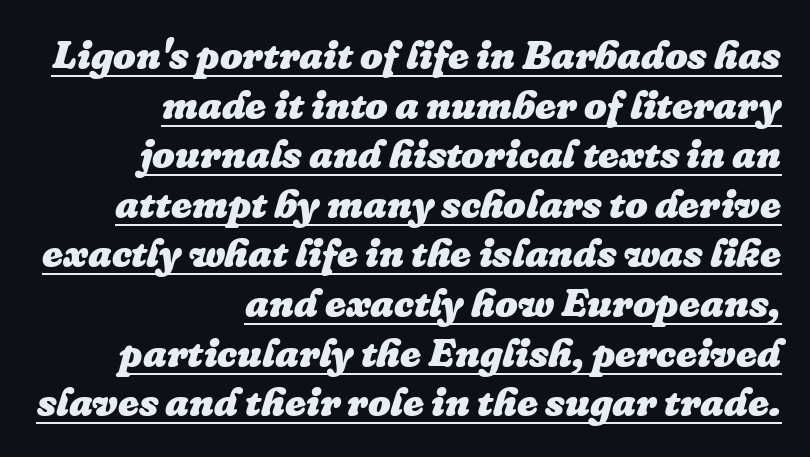
Q: Is the text bold? A: Yes.
Q: Is the text italic (slanted)? A: Yes, it leans right by about 16 degrees.
Q: Is the text underlined? A: Yes.
Q: How is the paragraph aligned? A: Right-aligned.
Q: Is the spacing between letters normal or unusually wide? A: Normal.
Q: Width (condensed, normal, or wide)? A: Normal.
Q: Stroke contrast? A: Low.
Q: x-height? A: Medium.
Q: Monospaced? A: No.
